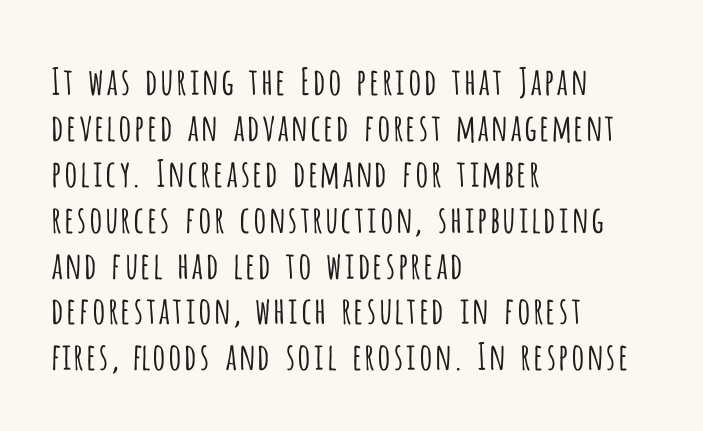
The line texture is even and compact thanks to regular tracking. Unbolded letterforms with no extra heft. The area under the type is left untouched. You could not count columns in this text — the font is proportionally spaced. Characters remain perfectly vertical along every line.
